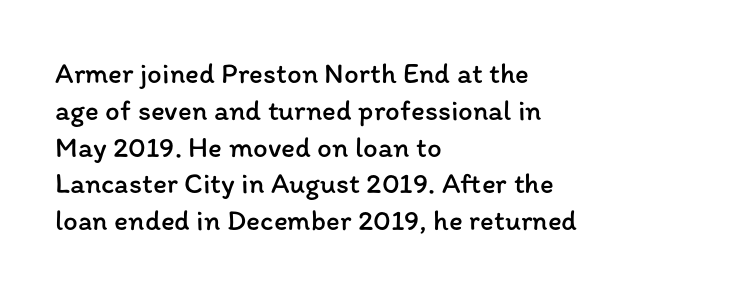
The image shows 29 px regular-weight type, upright; set left-aligned, normal line spacing (1.27x), normal letter spacing, not underlined; low stroke contrast and a medium x-height.
